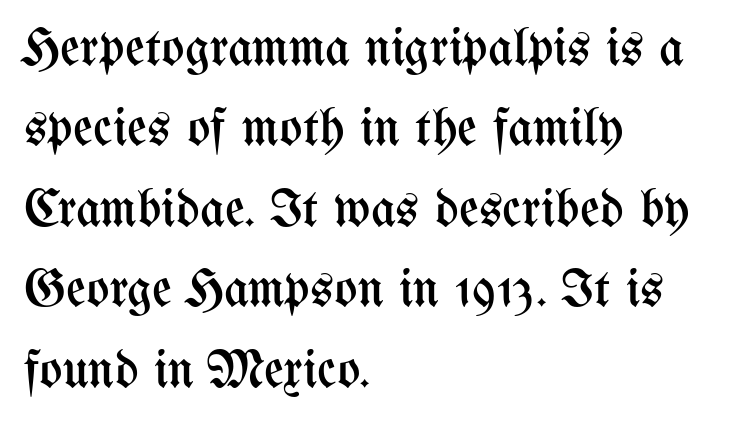
Q: Is the text bold? A: No.
Q: Is the text italic (slanted)? A: No, it is upright.
Q: Is the text underlined? A: No.
Q: How is the paragraph aligned? A: Left-aligned.
Q: Is the spacing between letters normal or unusually wide? A: Normal.
Q: Is the spacing between lines tight, normal or loose? A: Normal.
Q: Width (condensed, normal, or wide)? A: Condensed.
Q: Stroke contrast? A: Medium.
Q: x-height? A: Medium.
Q: Monospaced? A: No.
